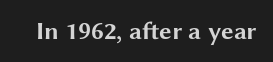
Q: Is the text bold? A: Yes.
Q: Is the text italic (slanted)? A: No, it is upright.
Q: Is the text underlined? A: No.
Q: Is the spacing between letters normal or unusually wide? A: Normal.
